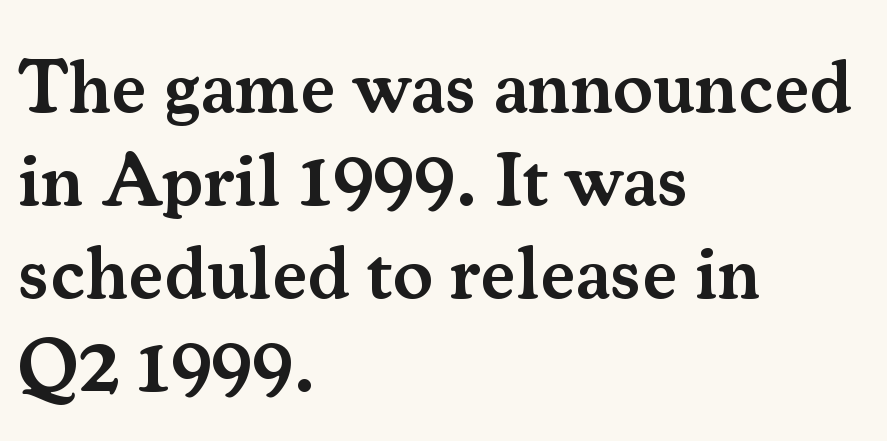
Q: Is the text bold? A: Semi-bold.
Q: Is the text italic (slanted)? A: No, it is upright.
Q: Is the typeface a serif or a sans-serif typeface? A: Serif.
Q: Is the text underlined? A: No.
Q: How is the paragraph aligned? A: Left-aligned.
Q: Is the spacing between letters normal or unusually wide? A: Normal.
Q: Width (condensed, normal, or wide)? A: Normal.
Q: Stroke contrast? A: Medium.
Q: x-height? A: Small.
Q: Monospaced? A: No.
